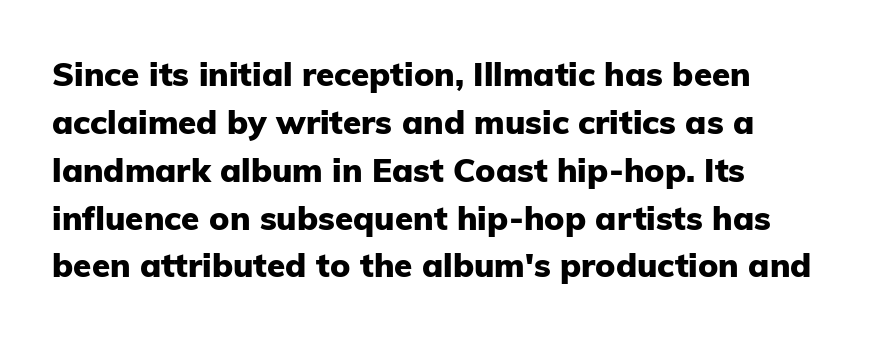
The sample has been set heavy, in full bold. The passage shown has conventional tracking throughout. Here the designer chose a conventional face with non-uniform glyph widths. Reading down the column, the eye jumps a familiar distance to each next line. Quick note: underline off.
